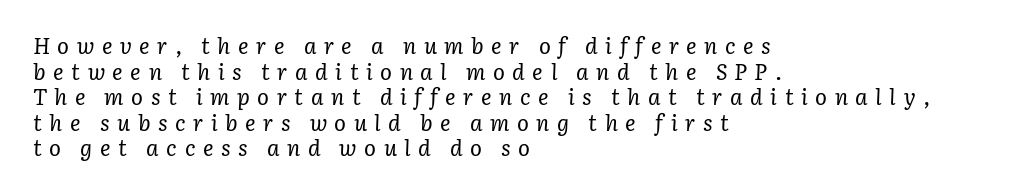
The image shows 22 px text type, italic (leaning right); set left-aligned, line spacing 1.16x, unusually wide letter spacing (+0.34 em), not underlined.
